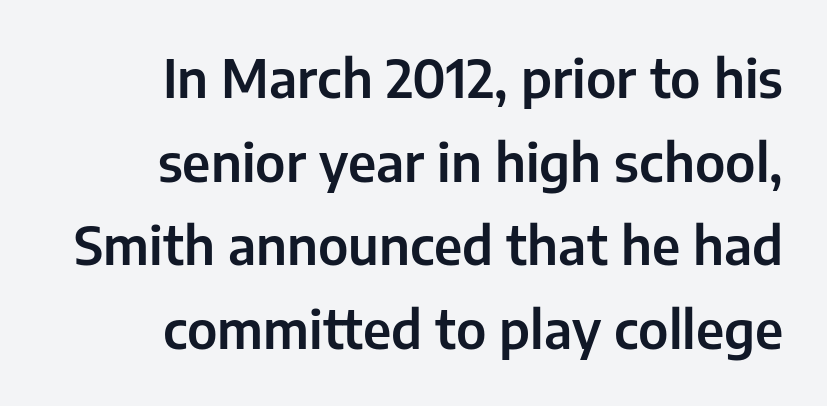
Q: Is the text italic (slanted)? A: No, it is upright.
Q: Is the typeface a serif or a sans-serif typeface? A: Sans-serif.
Q: Is the text underlined? A: No.
Q: How is the paragraph aligned? A: Right-aligned.
Q: Is the spacing between letters normal or unusually wide? A: Normal.
Q: Is the spacing between lines tight, normal or loose? A: Normal.
Q: Width (condensed, normal, or wide)? A: Normal.
Q: Stroke contrast? A: Low.
Q: x-height? A: Medium.
Q: Monospaced? A: No.
